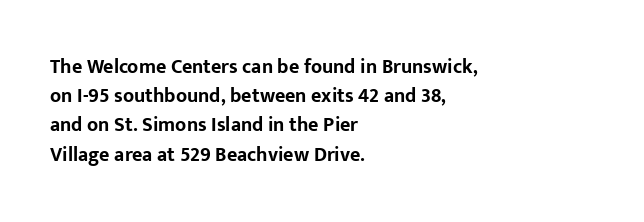
{"italic": "no", "bold": "yes", "underline": "no", "align": "left", "line_spacing": "normal", "line_spacing_ratio": 1.46, "letter_spacing": "normal", "letter_spacing_em": 0.0, "glyph_px": 20}
